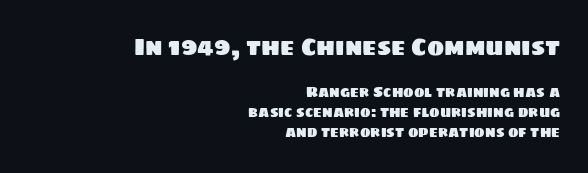
Q: Is the text underlined? A: No.
Q: How is the paragraph aligned? A: Right-aligned.
Q: Is the spacing between letters normal or unusually wide? A: Normal.
Q: Is the spacing between lines tight, normal or loose? A: Normal.
Q: Which block of text is set in a larger size, the first (top) or the second (bottom)? A: The first (top) one.
